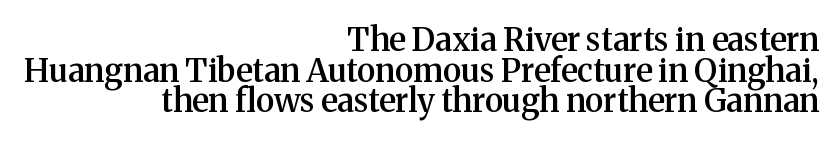
{"serif": "yes", "italic": "no", "bold": "semi", "weight": "semibold", "width": "normal", "stroke_contrast": "medium", "x_height": "medium", "monospaced": "no", "underline": "no", "align": "right", "line_spacing": "tight", "line_spacing_ratio": 0.96, "letter_spacing": "normal", "letter_spacing_em": 0.0, "glyph_px": 32}
